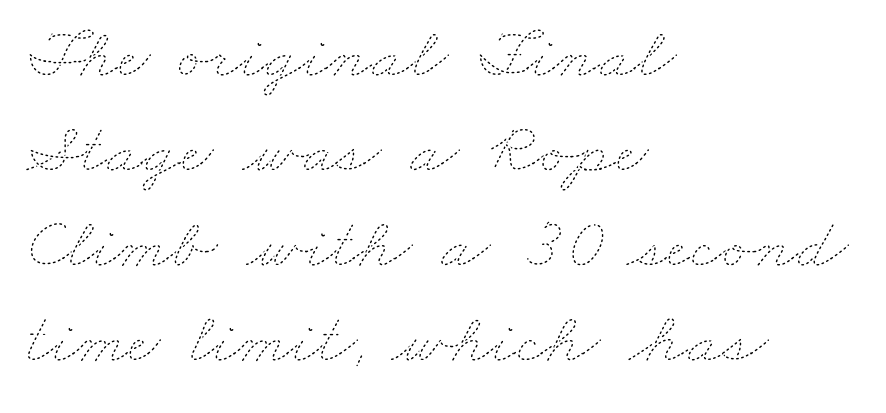
The passage shown is not bold in any degree. Each line starts at the same left margin while the right side varies. Here the designer chose a conventional face with non-uniform glyph widths. The zone under the glyphs is completely vacant. Default kerning and tracking; the words read as compact shapes. The space between consecutive lines is moderate.
